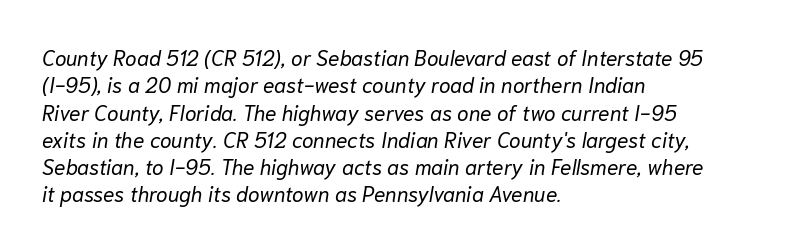
Q: Is the text bold? A: No.
Q: Is the text italic (slanted)? A: Yes, it leans right by about 10 degrees.
Q: Is the text underlined? A: No.
Q: How is the paragraph aligned? A: Left-aligned.
Q: Is the spacing between letters normal or unusually wide? A: Normal.
Q: Is the spacing between lines tight, normal or loose? A: Normal.
